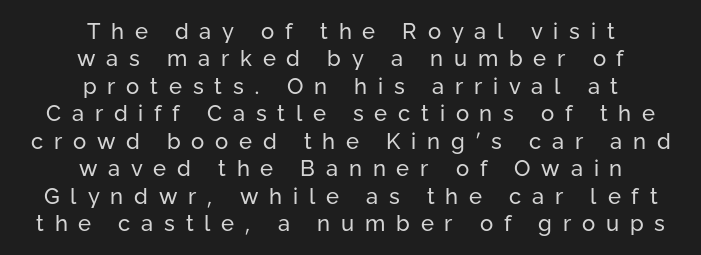
The image shows 22 px text type, upright; set centered, normal line spacing (1.25x), unusually wide letter spacing (+0.49 em), not underlined.
